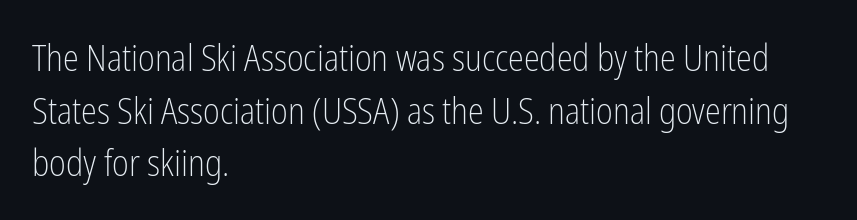
The image shows 36 px light, condensed sans-serif type, upright; set left-aligned, normal line spacing (1.46x), normal letter spacing, not underlined; low stroke contrast and a medium x-height.
